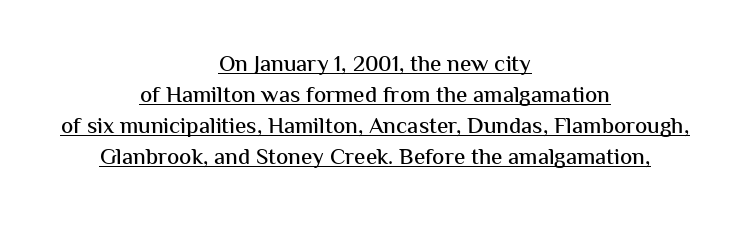
Q: Is the text italic (slanted)? A: No, it is upright.
Q: Is the text underlined? A: Yes.
Q: How is the paragraph aligned? A: Centered.
Q: Is the spacing between letters normal or unusually wide? A: Normal.
Q: Is the spacing between lines tight, normal or loose? A: Normal.
